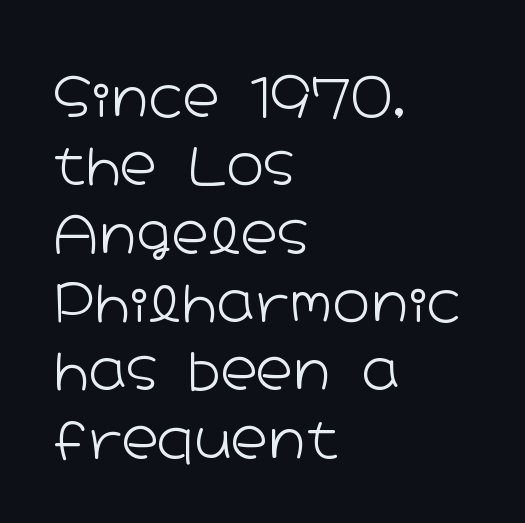
The image shows 51 px light, wide sans-serif type, upright; set left-aligned, normal line spacing (1.34x), normal letter spacing, not underlined; low stroke contrast and a medium x-height.
